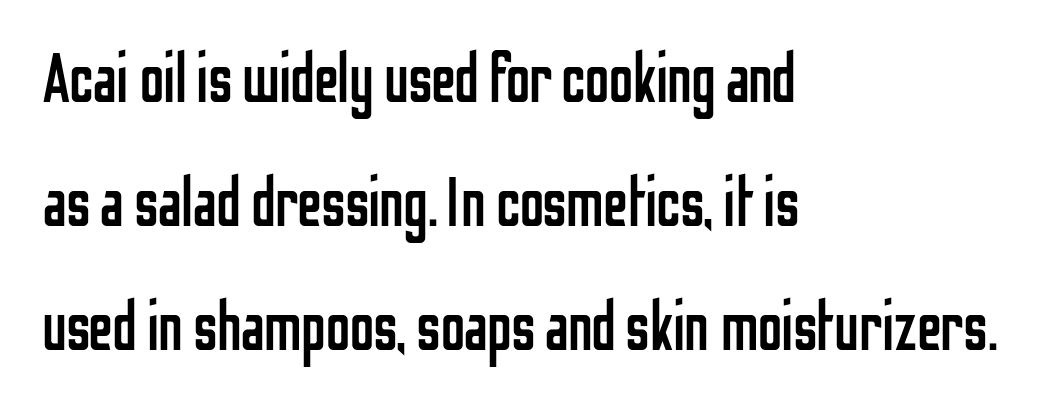
{"serif": "no", "italic": "no", "bold": "no", "weight": "regular", "width": "condensed", "stroke_contrast": "low", "x_height": "medium", "monospaced": "no", "underline": "no", "align": "left", "line_spacing_ratio": 1.8, "letter_spacing": "normal", "letter_spacing_em": 0.0, "glyph_px": 69}
